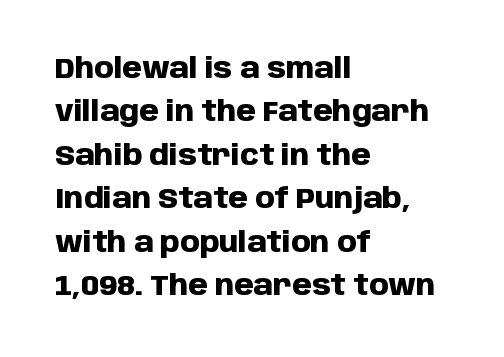
Q: Is the text bold? A: Yes.
Q: Is the text italic (slanted)? A: No, it is upright.
Q: Is the typeface a serif or a sans-serif typeface? A: Sans-serif.
Q: Is the text underlined? A: No.
Q: How is the paragraph aligned? A: Left-aligned.
Q: Is the spacing between letters normal or unusually wide? A: Normal.
Q: Is the spacing between lines tight, normal or loose? A: Normal.
Q: Width (condensed, normal, or wide)? A: Normal.
Q: Stroke contrast? A: Low.
Q: x-height? A: Large.
Q: Monospaced? A: No.
